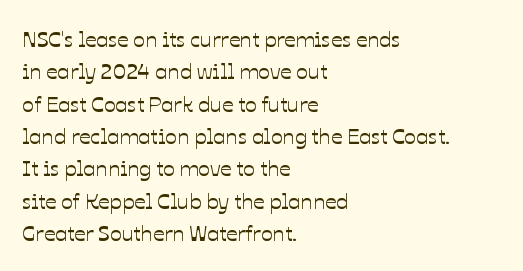
The image shows 22 px text type, upright; set left-aligned, normal line spacing (1.47x), normal letter spacing, not underlined.
